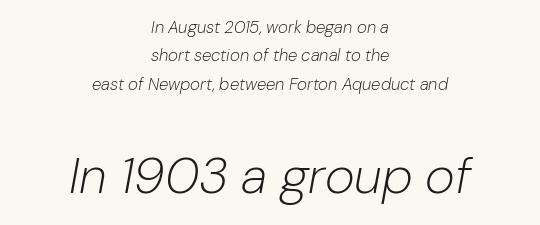
{"italic": "yes", "lean": "right", "slant_degrees": 10, "bold": "no", "weight": "light", "width": "normal", "stroke_contrast": "low", "x_height": "medium", "monospaced": "no", "underline": "no", "align": "center", "line_spacing": "normal", "line_spacing_ratio": 1.67, "letter_spacing": "normal", "letter_spacing_em": 0.0, "larger_block": "second", "size_ratio": 3.0, "glyph_px": 51}
